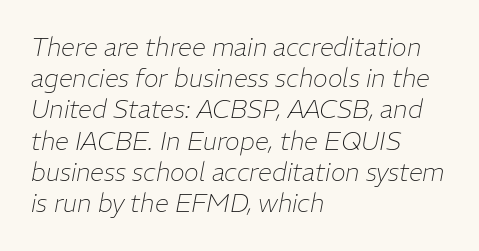
Q: Is the text bold? A: No.
Q: Is the text italic (slanted)? A: Yes, it leans right by about 11 degrees.
Q: Is the text underlined? A: No.
Q: How is the paragraph aligned? A: Left-aligned.
Q: Is the spacing between letters normal or unusually wide? A: Normal.
Q: Is the spacing between lines tight, normal or loose? A: Normal.
